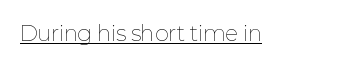
Q: Is the text bold? A: No.
Q: Is the text italic (slanted)? A: No, it is upright.
Q: Is the text underlined? A: Yes.
Q: Is the spacing between letters normal or unusually wide? A: Normal.
